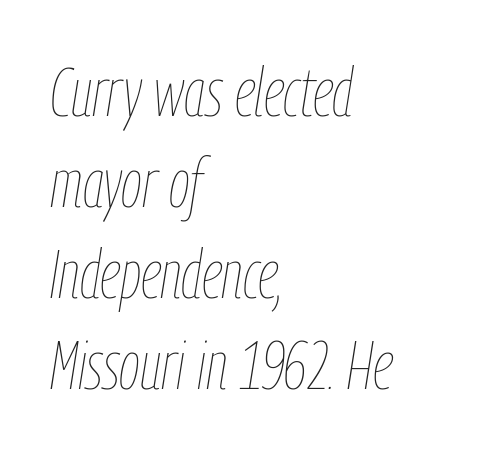
Q: Is the text bold? A: No.
Q: Is the text italic (slanted)? A: Yes, it leans right by about 9 degrees.
Q: Is the text underlined? A: No.
Q: How is the paragraph aligned? A: Left-aligned.
Q: Is the spacing between letters normal or unusually wide? A: Normal.
Q: Is the spacing between lines tight, normal or loose? A: Normal.
Q: Width (condensed, normal, or wide)? A: Condensed.
Q: Stroke contrast? A: Low.
Q: x-height? A: Medium.
Q: Monospaced? A: No.
